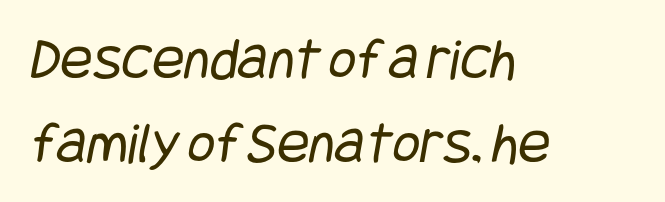
The image shows 60 px regular-weight, condensed sans-serif type; set left-aligned, normal line spacing (1.4x), normal letter spacing, not underlined; low stroke contrast and a large x-height.
